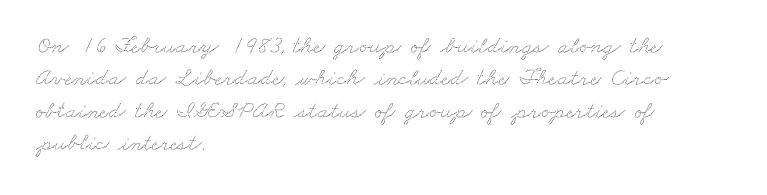
Notice how the passage keeps a crisp vertical edge on the left only. Descenders are the only things crossing below the line. Glyph-to-glyph distance matches everyday printed text. A normal amount of white space separates one row of letters from the next.
